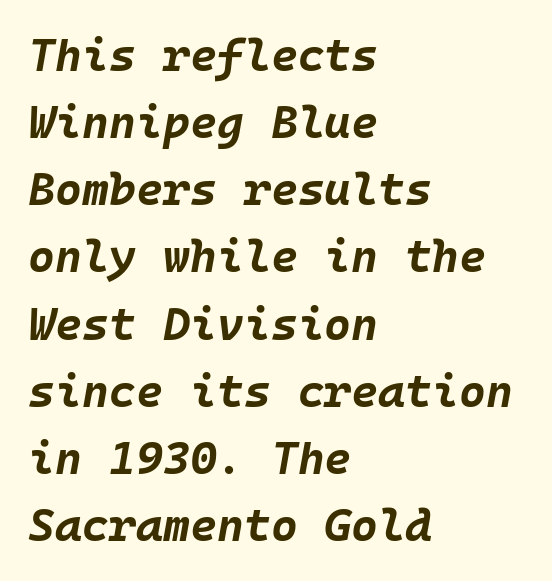
{"italic": "yes", "lean": "right", "slant_degrees": 10, "bold": "yes", "weight": "bold", "width": "normal", "stroke_contrast": "low", "x_height": "large", "monospaced": "yes", "underline": "no", "align": "left", "line_spacing": "normal", "line_spacing_ratio": 1.46, "letter_spacing": "normal", "letter_spacing_em": 0.0, "glyph_px": 46}
